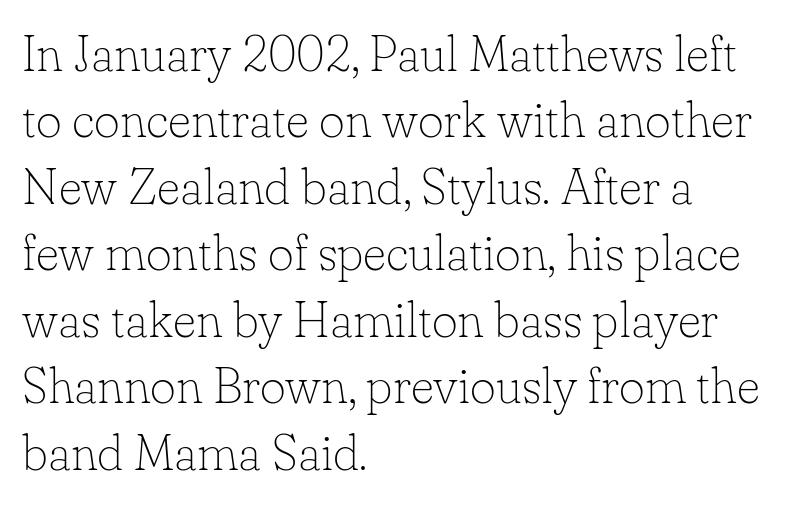
The passage shown is typed in a proportional face where columns would drift. The line texture is even and compact thanks to regular tracking. The specimen omits any rule beneath the text block's lines. Posture: vertical. In terms of leading, this rendering sits right in the middle. A student would call this left alignment; a typographer would say flush left, rag right.
